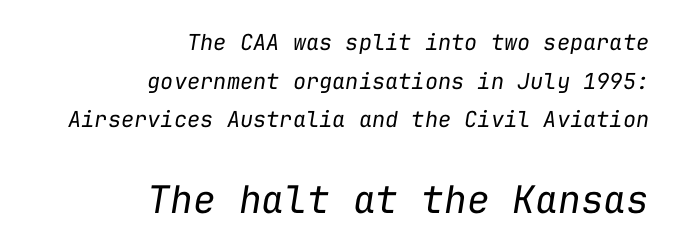
Q: Is the text bold? A: No.
Q: Is the text italic (slanted)? A: Yes, it leans right by about 9 degrees.
Q: Is the text underlined? A: No.
Q: How is the paragraph aligned? A: Right-aligned.
Q: Is the spacing between letters normal or unusually wide? A: Normal.
Q: Which block of text is set in a larger size, the first (top) or the second (bottom)? A: The second (bottom) one.
Q: Width (condensed, normal, or wide)? A: Normal.
Q: Stroke contrast? A: Low.
Q: x-height? A: Medium.
Q: Monospaced? A: Yes.
